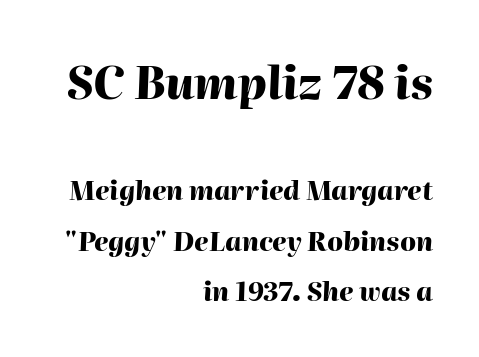
No word sits above an underline. The more generous point size was reserved for the upper chunk. This is heavy type, rendered in bold. When letters slant like this, we call the style italic. The rendering keeps characters at their native spacing.
